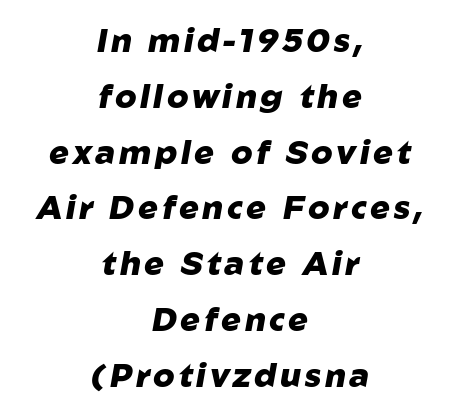
Q: Is the text bold? A: Yes.
Q: Is the text italic (slanted)? A: Yes, it leans right by about 10 degrees.
Q: Is the text underlined? A: No.
Q: How is the paragraph aligned? A: Centered.
Q: Is the spacing between lines tight, normal or loose? A: Normal.
Q: Width (condensed, normal, or wide)? A: Normal.
Q: Stroke contrast? A: Low.
Q: x-height? A: Medium.
Q: Monospaced? A: No.
